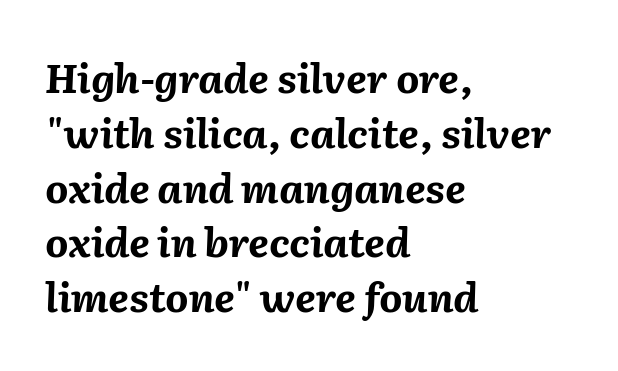
The image shows 40 px bold type, italic (leaning right); set left-aligned, normal line spacing (1.37x), normal letter spacing, not underlined; medium stroke contrast and a medium x-height.
